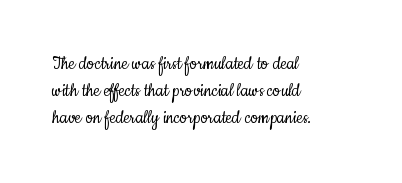
{"bold": "no", "underline": "no", "align": "left", "line_spacing": "normal", "line_spacing_ratio": 1.29, "letter_spacing": "normal", "letter_spacing_em": 0.0, "glyph_px": 21}
